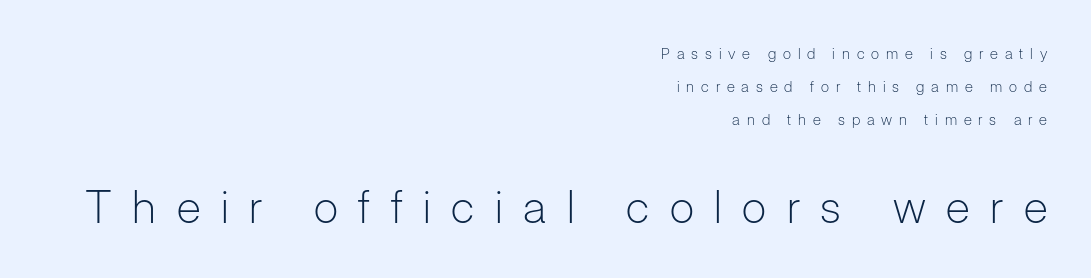
The image shows 45 px light sans-serif type, upright; set right-aligned, loose line spacing (2.19x), unusually wide letter spacing (+0.46 em), not underlined; the second (bottom) block is 3.0x larger; low stroke contrast and a medium x-height.
